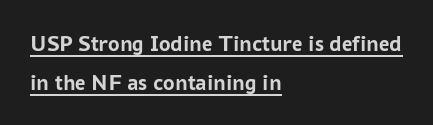
No italicization has been applied; the sample stays upright. Quick note: interline space is typical. Heavy, bold letterforms. In designer terms, the underline attribute is active on this setting. Between one letter and the next there's only the usual sliver of space.
